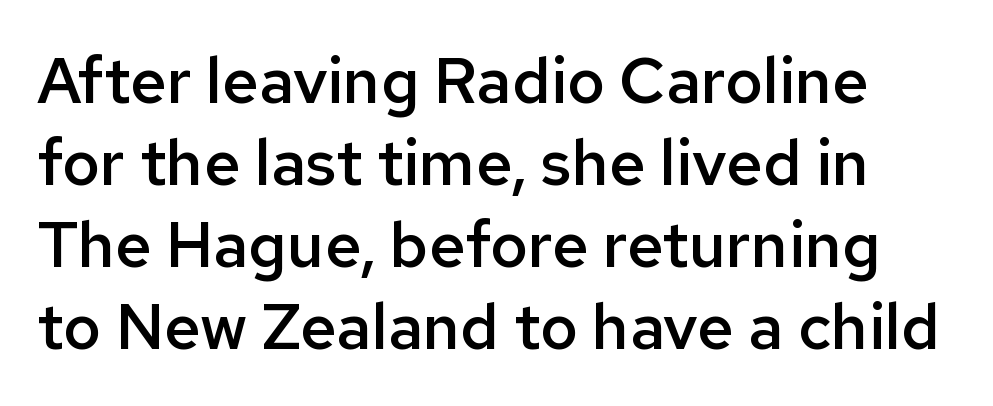
The image shows 64 px semibold sans-serif type, upright; set normal line spacing (1.28x), normal letter spacing, not underlined; low stroke contrast and a medium x-height.
